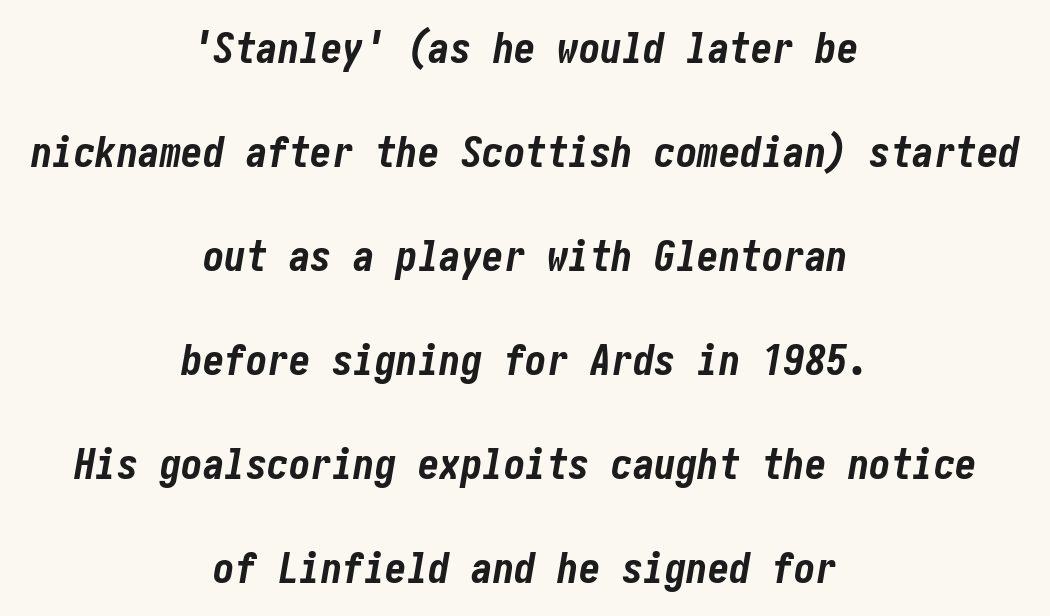
Q: Is the text bold? A: Yes.
Q: Is the text italic (slanted)? A: Yes, it leans right by about 10 degrees.
Q: Is the text underlined? A: No.
Q: How is the paragraph aligned? A: Centered.
Q: Is the spacing between letters normal or unusually wide? A: Normal.
Q: Is the spacing between lines tight, normal or loose? A: Loose.
Q: Width (condensed, normal, or wide)? A: Condensed.
Q: Stroke contrast? A: Low.
Q: x-height? A: Medium.
